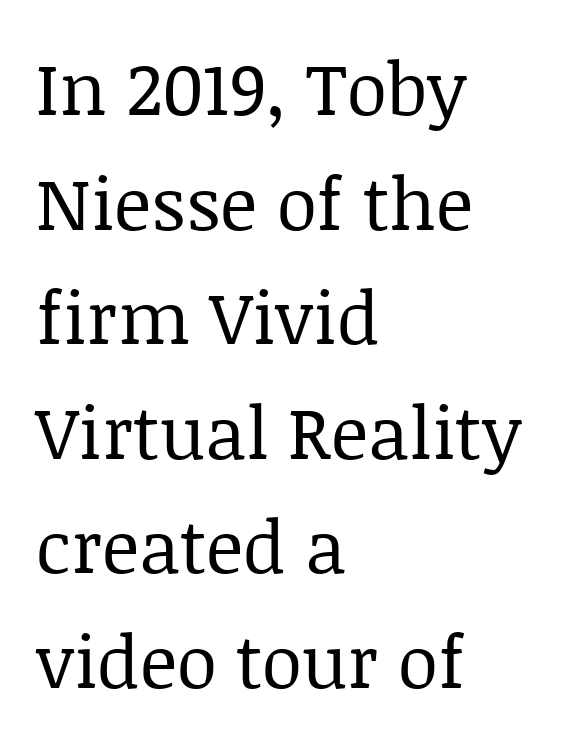
{"serif": "yes", "italic": "no", "bold": "no", "weight": "regular", "width": "normal", "stroke_contrast": "low", "x_height": "large", "monospaced": "no", "underline": "no", "align": "left", "line_spacing": "normal", "line_spacing_ratio": 1.57, "letter_spacing": "normal", "letter_spacing_em": 0.0, "glyph_px": 73}
